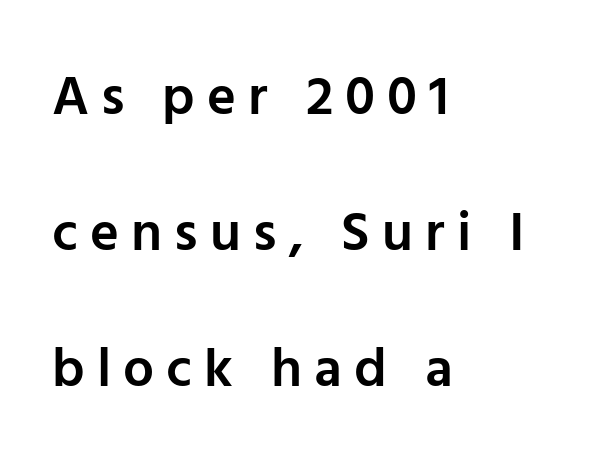
{"serif": "no", "italic": "no", "bold": "semi", "weight": "semibold", "width": "normal", "stroke_contrast": "low", "x_height": "medium", "monospaced": "no", "underline": "no", "align": "left", "line_spacing": "loose", "line_spacing_ratio": 2.47, "letter_spacing": "wide", "letter_spacing_em": 0.22, "glyph_px": 55}
